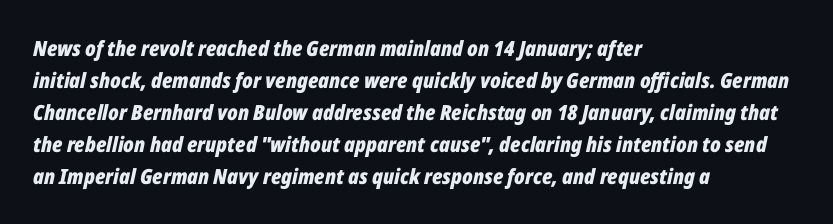
{"italic": "yes", "lean": "right", "slant_degrees": 12, "bold": "yes", "underline": "no", "align": "left", "line_spacing": "normal", "line_spacing_ratio": 1.52, "letter_spacing": "normal", "letter_spacing_em": 0.0, "glyph_px": 21}
